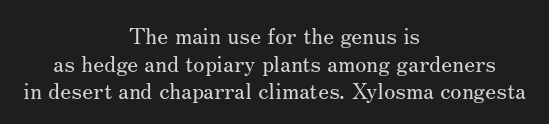
The image shows 23 px text type, upright; set centered, line spacing 1.2x, normal letter spacing, not underlined.
